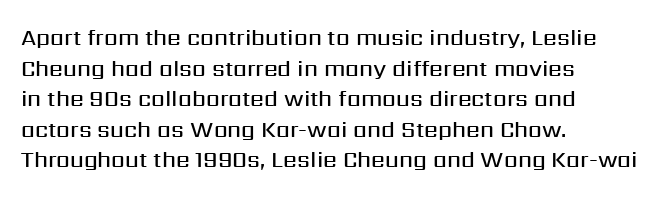
When letters stand straight like this, we call the style roman or upright. The space beneath each line is pristine and unruled. Horizontal alignment here is leftward, the default for most running prose. The gaps between neighbouring characters are ordinary and unremarkable. Students, this is semibold: more ink than regular, less than bold.
